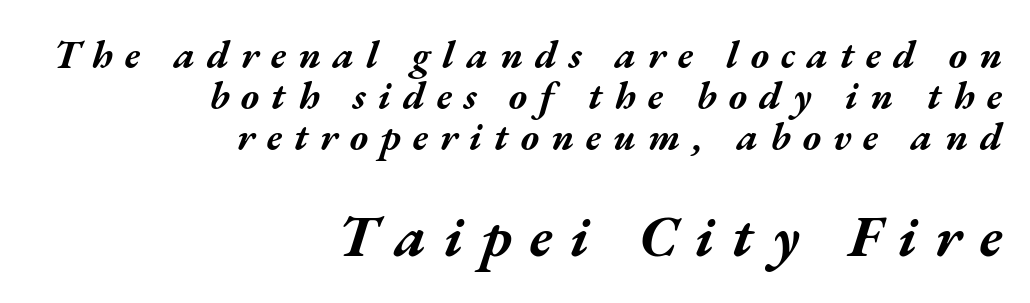
Each letter keeps its own natural width here, so spacing adapts to shape. Someone cranked the tracking dial way up on this one. Descenders are the only things crossing below the line. Style check: oblique. The more generous point size was reserved for the lower chunk. The font is running at its bold setting.
